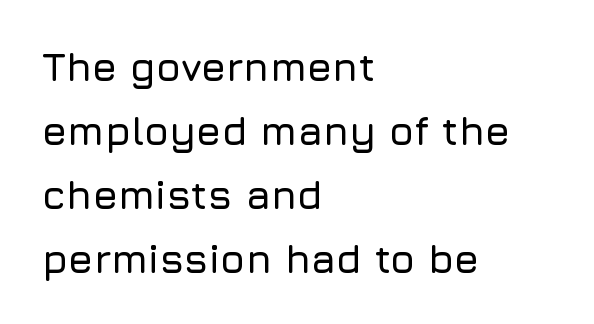
The image shows 40 px sans-serif type, upright; set left-aligned, normal line spacing (1.6x), normal letter spacing, not underlined; low stroke contrast and a medium x-height.
